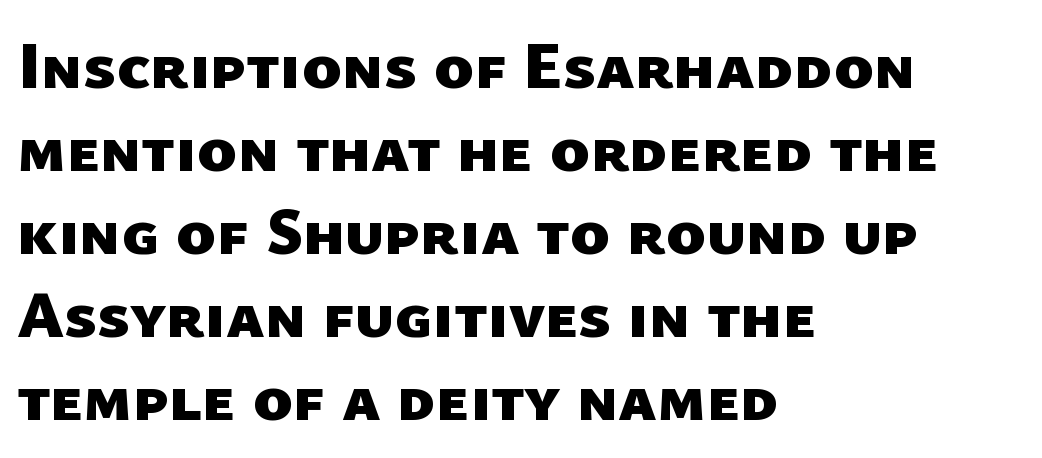
Q: Is the text bold? A: Yes.
Q: Is the typeface a serif or a sans-serif typeface? A: Sans-serif.
Q: Is the text underlined? A: No.
Q: How is the paragraph aligned? A: Left-aligned.
Q: Is the spacing between letters normal or unusually wide? A: Normal.
Q: Width (condensed, normal, or wide)? A: Normal.
Q: Stroke contrast? A: Low.
Q: x-height? A: Medium.
Q: Monospaced? A: No.
